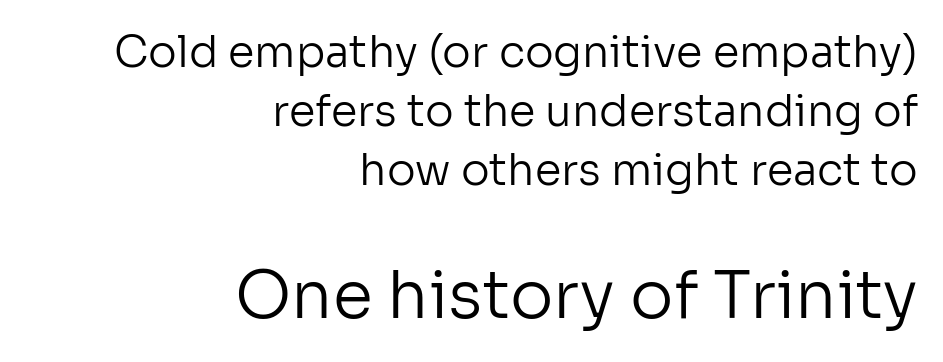
Q: Is the text bold? A: No.
Q: Is the text italic (slanted)? A: No, it is upright.
Q: Is the typeface a serif or a sans-serif typeface? A: Sans-serif.
Q: Is the text underlined? A: No.
Q: How is the paragraph aligned? A: Right-aligned.
Q: Is the spacing between letters normal or unusually wide? A: Normal.
Q: Is the spacing between lines tight, normal or loose? A: Normal.
Q: Which block of text is set in a larger size, the first (top) or the second (bottom)? A: The second (bottom) one.
Q: Width (condensed, normal, or wide)? A: Normal.
Q: Stroke contrast? A: Low.
Q: x-height? A: Medium.
Q: Monospaced? A: No.
